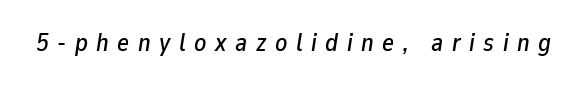
The image shows 25 px text type, italic (leaning right); set unusually wide letter spacing (+0.34 em), not underlined.
